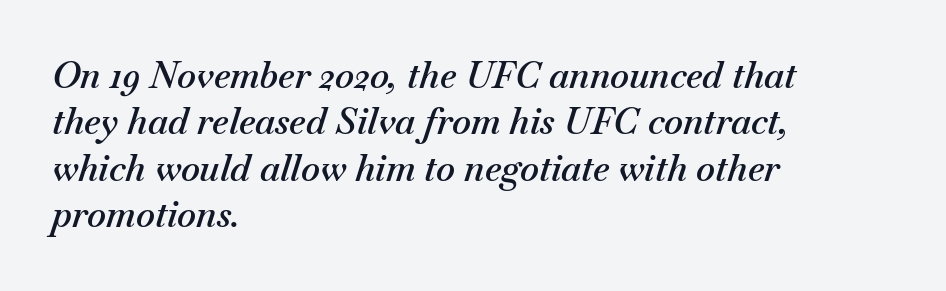
Q: Is the text bold? A: Semi-bold.
Q: Is the text italic (slanted)? A: Yes, it leans right by about 18 degrees.
Q: Is the text underlined? A: No.
Q: How is the paragraph aligned? A: Left-aligned.
Q: Is the spacing between letters normal or unusually wide? A: Normal.
Q: Is the spacing between lines tight, normal or loose? A: Normal.
Q: Width (condensed, normal, or wide)? A: Normal.
Q: Stroke contrast? A: Medium.
Q: x-height? A: Small.
Q: Monospaced? A: No.
